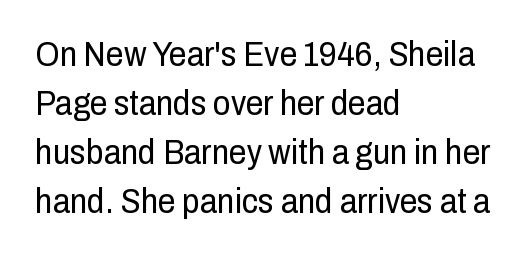
Line spacing here is normal. Upright lettering throughout. The strokes are not fattened; the text isn't bold. You can tell from the bare stems that sans-serif type was used.
